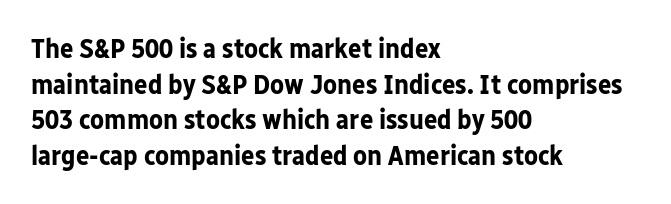
{"serif": "no", "italic": "no", "bold": "yes", "weight": "bold", "width": "normal", "stroke_contrast": "low", "x_height": "medium", "monospaced": "no", "underline": "no", "align": "left", "line_spacing": "normal", "line_spacing_ratio": 1.27, "letter_spacing": "normal", "letter_spacing_em": 0.0, "glyph_px": 28}
